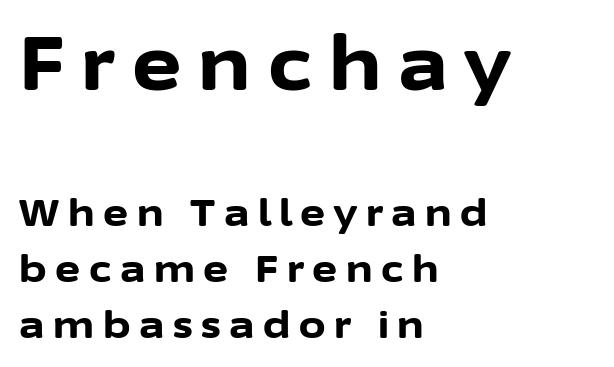
The image shows 75 px bold sans-serif type, upright; set left-aligned, normal line spacing (1.48x), unusually wide letter spacing (+0.23 em), not underlined; the first (top) block is 1.97x larger; low stroke contrast and a medium x-height.
